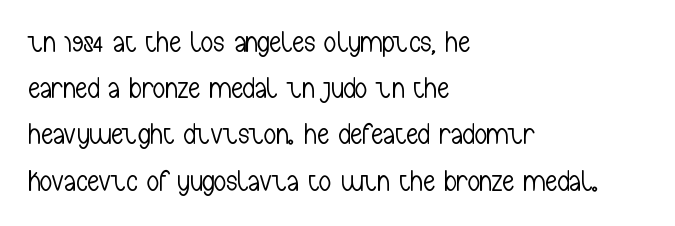
Is this a fixed-width face? No — the glyphs have proportional, varying widths. Observe the absence of serifs on each vertical stroke in this sample. The text block is weighted toward the left margin, trailing off unevenly rightward. No extra ink here — the face is not bold. Students, note that the glyphs here touch the page at normal intervals. The typography opts for an upright posture over an oblique one.
